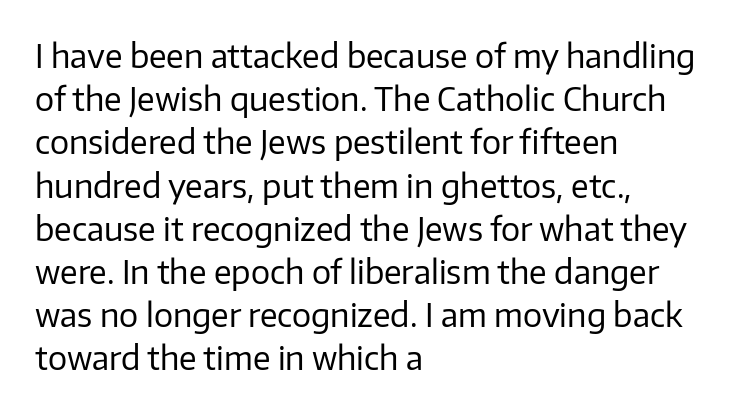
Q: Is the text bold? A: No.
Q: Is the text italic (slanted)? A: No, it is upright.
Q: Is the typeface a serif or a sans-serif typeface? A: Sans-serif.
Q: Is the text underlined? A: No.
Q: How is the paragraph aligned? A: Left-aligned.
Q: Is the spacing between letters normal or unusually wide? A: Normal.
Q: Is the spacing between lines tight, normal or loose? A: Normal.
Q: Width (condensed, normal, or wide)? A: Normal.
Q: Stroke contrast? A: Low.
Q: x-height? A: Medium.
Q: Monospaced? A: No.
